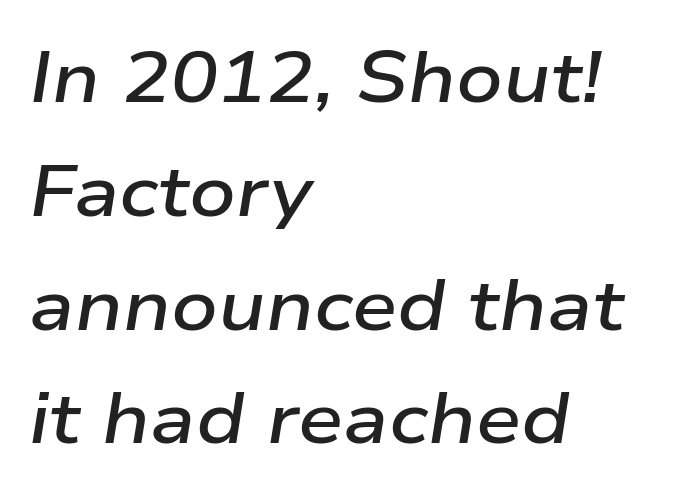
The image shows 72 px semibold, wide type, italic (leaning right); set left-aligned, normal line spacing (1.58x), normal letter spacing, not underlined; low stroke contrast and a medium x-height.
